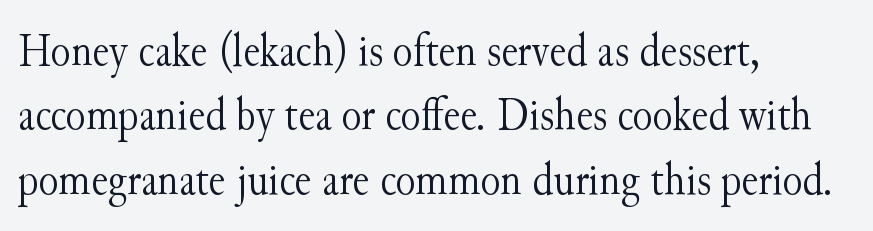
How would I describe the line gaps? Plain and ordinary. Stems and bowls with no extra thickness — not bold. Horizontal alignment here is leftward, the default for most running prose. Style check: upright. Each letter keeps its own natural width here, so spacing adapts to shape. The rendering shows small feet on the letterforms — a serif design.
